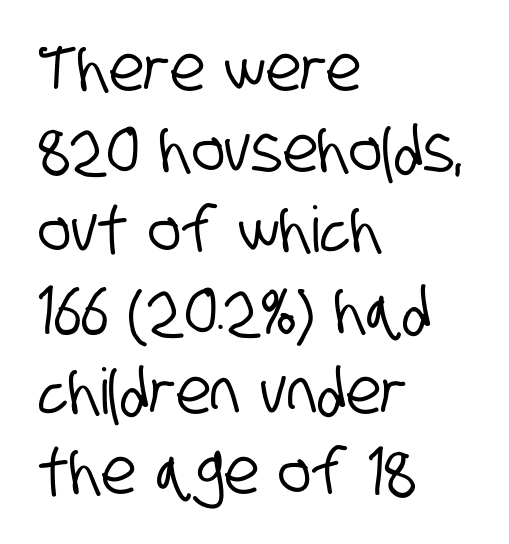
Do the characters align in a grid? No, the font is proportional. The paragraph shown leans on its left margin. Note: no serifs on the glyphs. Compared with typical body copy, the letter spacing here is the same. Check the space under the baseline: it is left empty.
